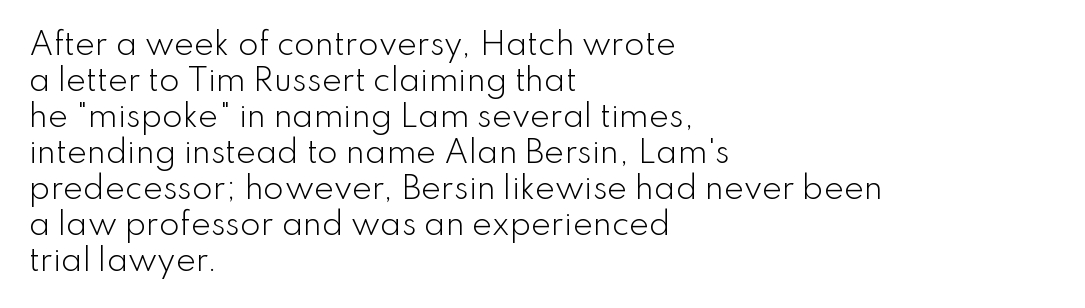
Look at the bottom of the vertical strokes: they stop flat, with no serifs. Words float on clear page, feet unadorned. Is the type heavy? It reads as light-to-regular instead. The lettering stays uniformly vertical, giving the passage a roman look. Think of a printed novel: that variable character pitch is what you see here. Caption: multi-line text, flush left, ragged right.
